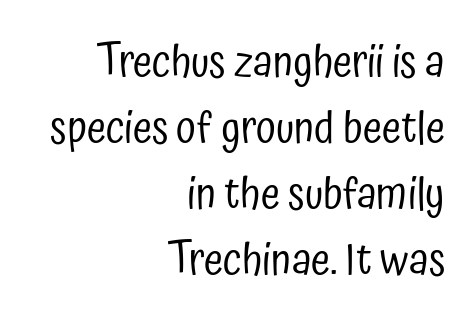
{"serif": "no", "italic": "no", "bold": "no", "weight": "regular", "width": "condensed", "stroke_contrast": "low", "x_height": "medium", "monospaced": "no", "underline": "no", "align": "right", "line_spacing": "normal", "line_spacing_ratio": 1.5, "letter_spacing": "normal", "letter_spacing_em": 0.0, "glyph_px": 44}
